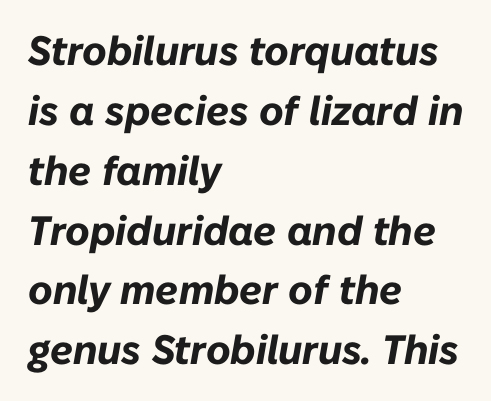
Anything drawn beneath the words? Only blank space. How heavy is the stroke? Heavy — this is a bold. The block of text has a typical density, with ordinary space between rows. Yep, that's italic — everything's leaning. How are the letters spaced? Ordinarily, with no added tracking. Think of a printed novel: that variable character pitch is what you see here.
